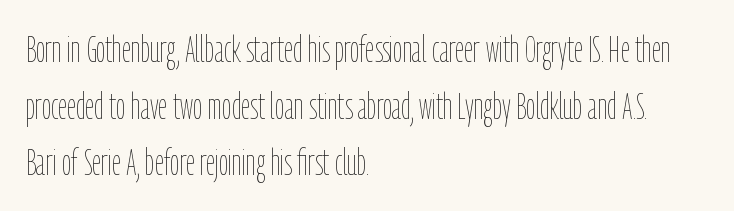
The image shows 37 px thin, condensed type, upright; set left-aligned, normal line spacing (1.53x), normal letter spacing, not underlined; low stroke contrast and a medium x-height.
